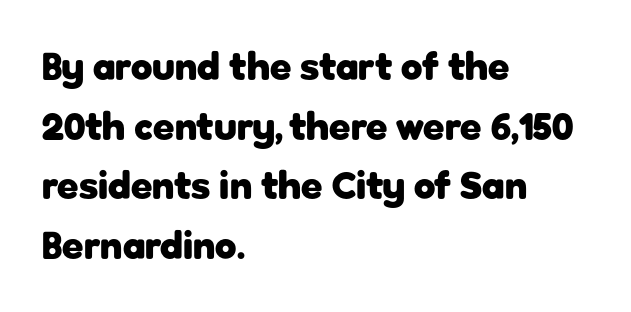
The image shows 39 px heavy sans-serif type, upright; set left-aligned, normal line spacing (1.53x), normal letter spacing, not underlined; low stroke contrast and a medium x-height.
